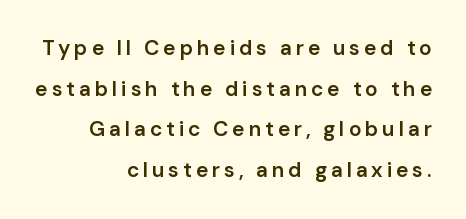
{"italic": "no", "bold": "semi", "underline": "no", "align": "right", "line_spacing": "loose", "line_spacing_ratio": 1.94, "glyph_px": 21}
